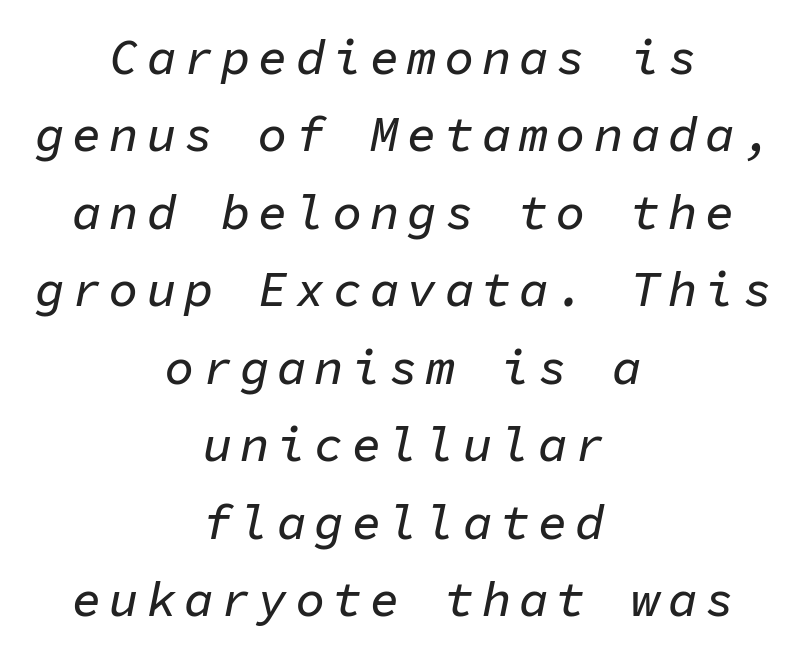
The image shows 49 px text type, italic (leaning right), monospaced; set centered, normal line spacing (1.58x), not underlined; low stroke contrast and a medium x-height.
